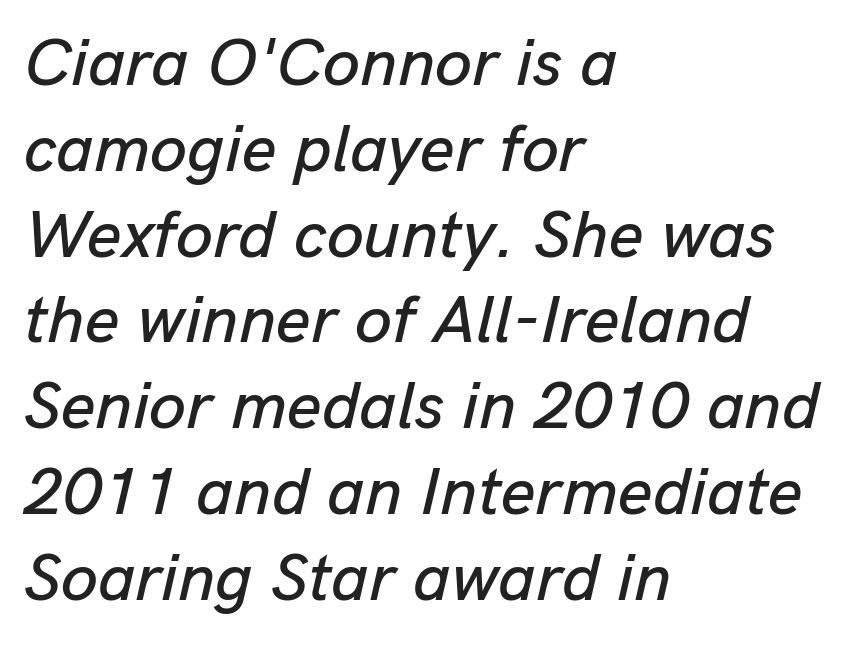
Q: Is the text italic (slanted)? A: Yes, it leans right by about 13 degrees.
Q: Is the text underlined? A: No.
Q: How is the paragraph aligned? A: Left-aligned.
Q: Is the spacing between letters normal or unusually wide? A: Normal.
Q: Is the spacing between lines tight, normal or loose? A: Normal.
Q: Width (condensed, normal, or wide)? A: Normal.
Q: Stroke contrast? A: Low.
Q: x-height? A: Medium.
Q: Monospaced? A: No.
